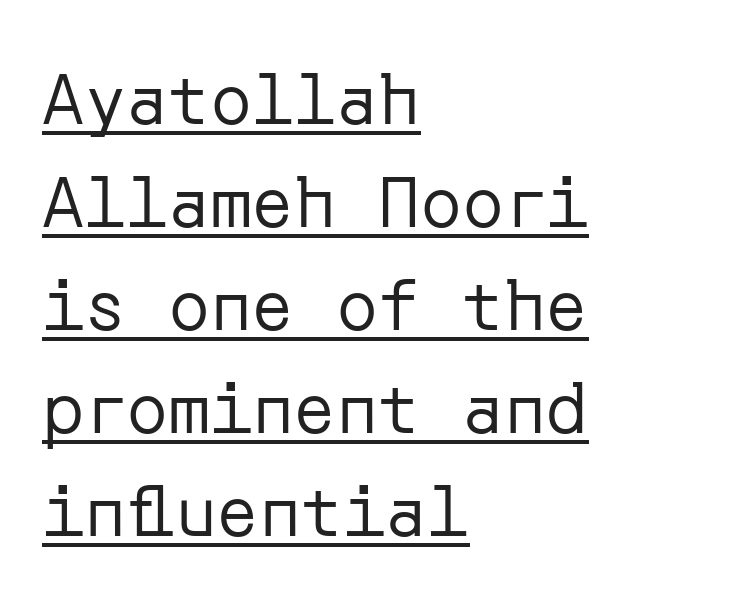
{"serif": "no", "italic": "no", "bold": "no", "weight": "regular", "width": "normal", "stroke_contrast": "low", "x_height": "medium", "underline": "yes", "align": "left", "line_spacing": "normal", "line_spacing_ratio": 1.47, "letter_spacing": "normal", "letter_spacing_em": 0.0, "glyph_px": 70}
